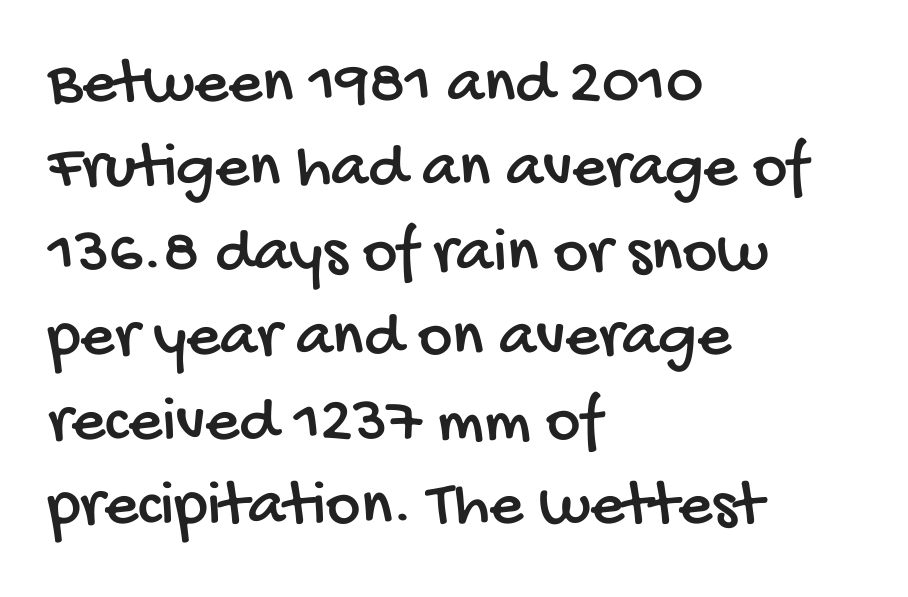
Type style note: lacks serifs. A typesetter would call this proportional, since set widths differ per character. Casual observation: everything's shoved over to the left. The foot of each line stays bare and open. Leading: standard.
